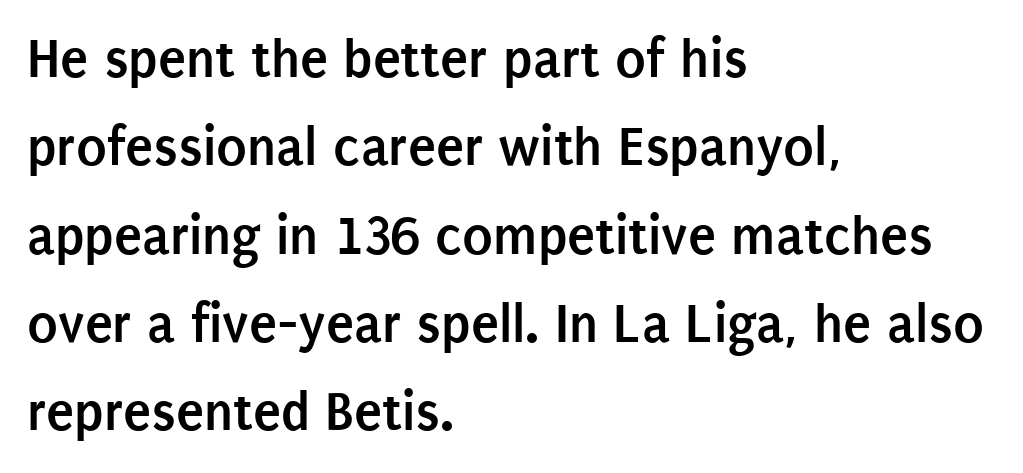
The face used here is a sans, in the tradition of grotesques and geometrics. The string is rendered with underlining switched off. Compared with an ordinary text face, these strokes are far heavier — a full bold. Every row of glyphs begins at an identical x-position on the left. Does extra space separate the letters? No, they use regular spacing.
